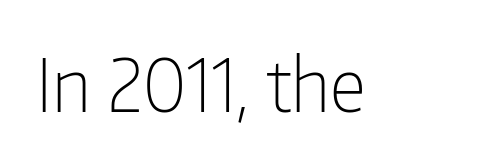
{"serif": "no", "italic": "no", "bold": "no", "weight": "light", "width": "condensed", "stroke_contrast": "low", "x_height": "medium", "monospaced": "no", "underline": "no", "letter_spacing": "normal", "letter_spacing_em": 0.0, "glyph_px": 73}
